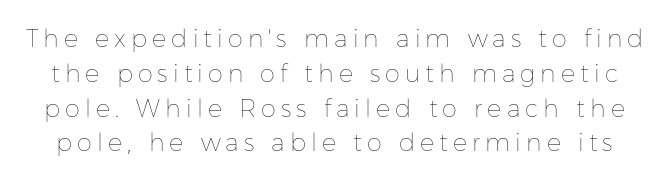
The image shows 24 px text type, upright; set normal line spacing (1.45x), unusually wide letter spacing (+0.21 em), not underlined.
